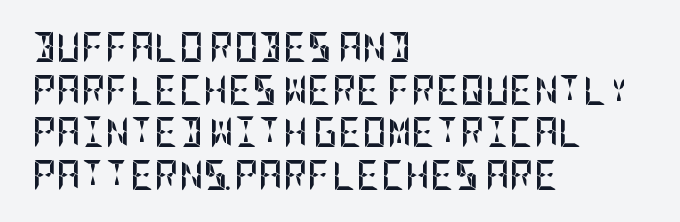
{"serif": "no", "italic": "no", "bold": "yes", "weight": "semibold", "width": "condensed", "stroke_contrast": "low", "x_height": "large", "underline": "no", "align": "left", "line_spacing": "normal", "line_spacing_ratio": 1.42, "letter_spacing": "normal", "letter_spacing_em": 0.0, "glyph_px": 30}
